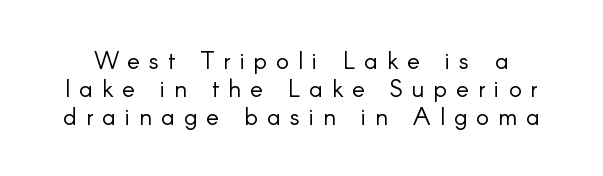
Does the lettering tilt? It doesn't — this is upright. Unmarked baselines from the first word to the last. Is the stroke heavy? The answer is a plain regular-or-lighter. Glyph-to-glyph distance is far greater than everyday printed text.
